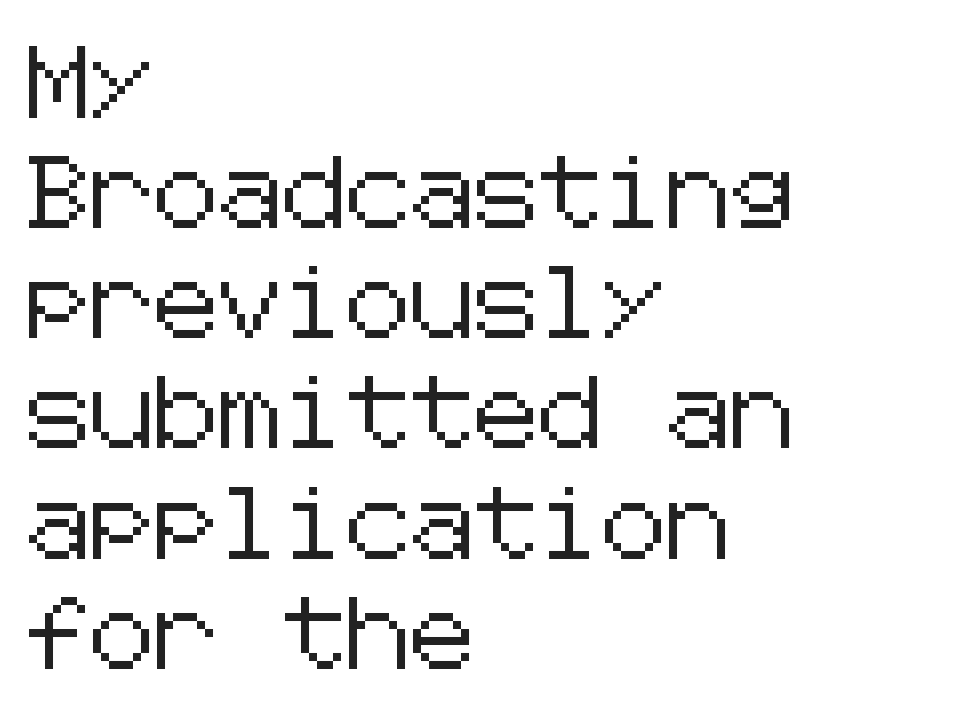
The image shows 72 px sans-serif type, upright; set left-aligned, normal line spacing (1.53x), normal letter spacing, not underlined; low stroke contrast and a medium x-height.
